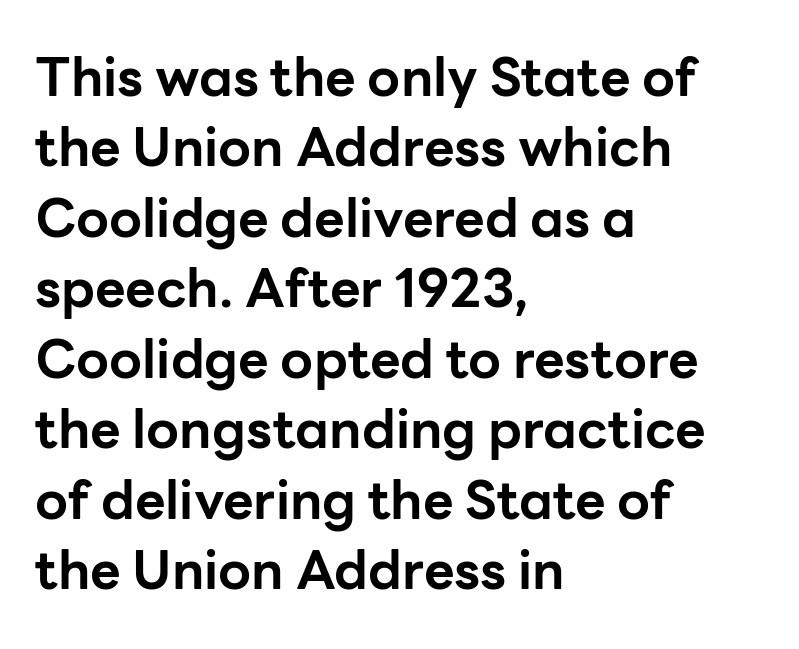
{"serif": "no", "italic": "no", "bold": "yes", "weight": "bold", "width": "normal", "stroke_contrast": "low", "x_height": "medium", "monospaced": "no", "underline": "no", "align": "left", "line_spacing": "normal", "line_spacing_ratio": 1.33, "letter_spacing": "normal", "letter_spacing_em": 0.0, "glyph_px": 53}
